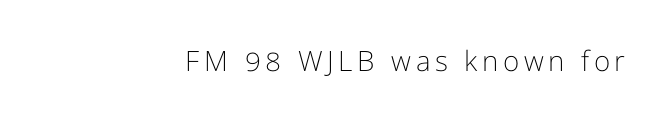
Q: Is the text bold? A: No.
Q: Is the text italic (slanted)? A: No, it is upright.
Q: Is the typeface a serif or a sans-serif typeface? A: Sans-serif.
Q: Is the text underlined? A: No.
Q: Width (condensed, normal, or wide)? A: Normal.
Q: Stroke contrast? A: Low.
Q: x-height? A: Medium.
Q: Monospaced? A: No.
